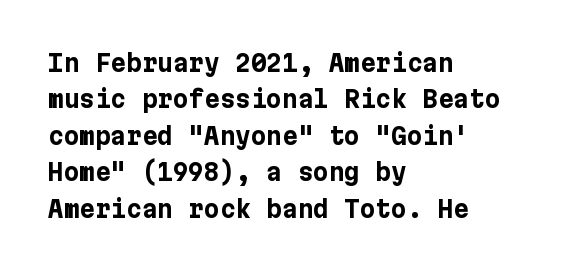
The designer left line spacing at the default. The horizontal fit of the characters is conventional and even. The specimen reads as upright at a glance. The passage shown is not underscored anywhere. The letters are bold, with thick, heavy strokes.
